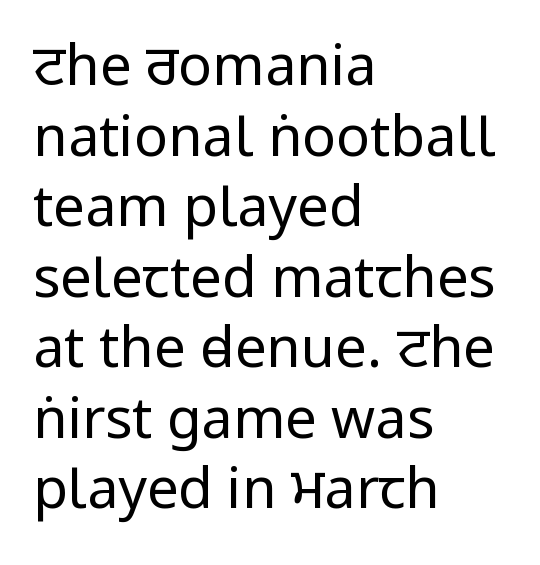
{"serif": "no", "italic": "no", "bold": "no", "weight": "regular", "width": "condensed", "stroke_contrast": "low", "x_height": "large", "monospaced": "no", "underline": "no", "align": "left", "line_spacing": "normal", "line_spacing_ratio": 1.26, "letter_spacing": "normal", "letter_spacing_em": 0.0, "glyph_px": 56}
